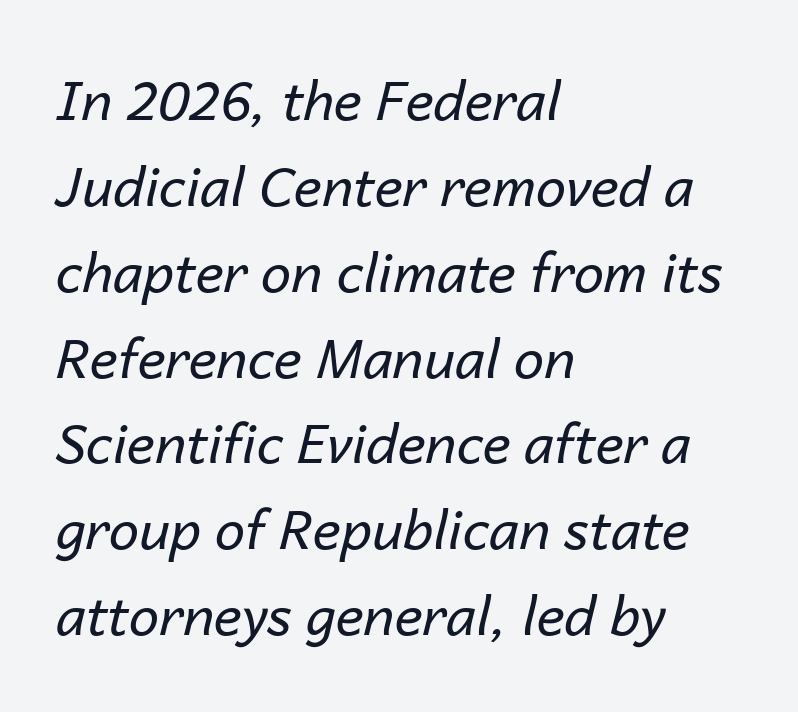
The image shows 54 px regular-weight type, italic (leaning right); set left-aligned, normal line spacing (1.59x), normal letter spacing, not underlined; low stroke contrast and a medium x-height.
